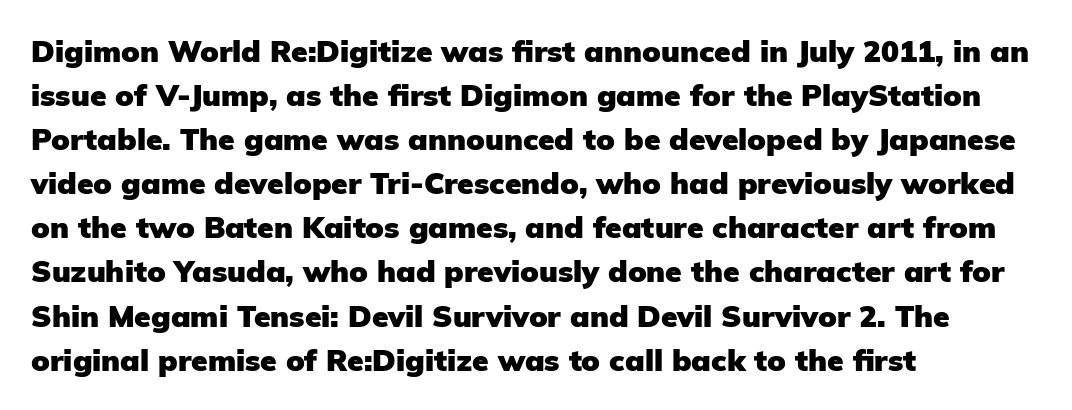
You could call the tracking neutral — neither tight nor loose. Every letter is thick-stroked: bold, no question. A typesetter would label this face a sans. What's the leading like? Ordinary, nothing unusual. This sample has the flowing, uneven cadence of proportional lettering.
